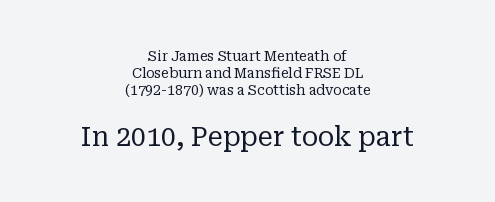
The image shows 27 px text type, upright; set centered, line spacing 1.21x, normal letter spacing, not underlined; the second (bottom) block is 1.93x larger.
